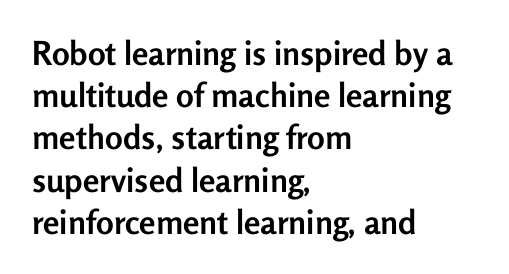
Serifs: no, the terminals of the letterforms are clean. Notice how descenders clear the ascenders below comfortably — that's standard leading. Nobody drew a line under any word here. The setting favours the left margin, as ordinary paragraphs usually do.
